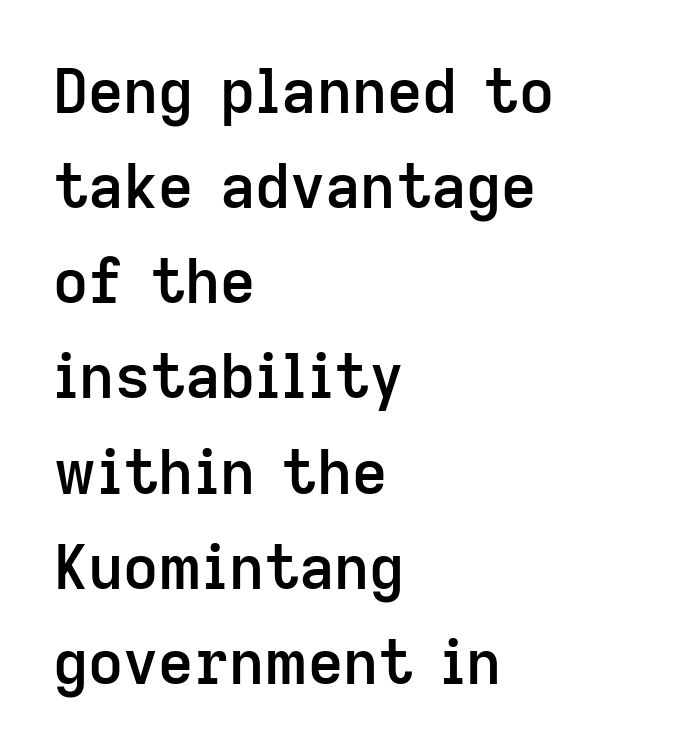
Q: Is the text bold? A: Semi-bold.
Q: Is the text italic (slanted)? A: No, it is upright.
Q: Is the typeface a serif or a sans-serif typeface? A: Sans-serif.
Q: Is the text underlined? A: No.
Q: How is the paragraph aligned? A: Left-aligned.
Q: Is the spacing between letters normal or unusually wide? A: Normal.
Q: Is the spacing between lines tight, normal or loose? A: Normal.
Q: Width (condensed, normal, or wide)? A: Normal.
Q: Stroke contrast? A: Low.
Q: x-height? A: Medium.
Q: Monospaced? A: No.
